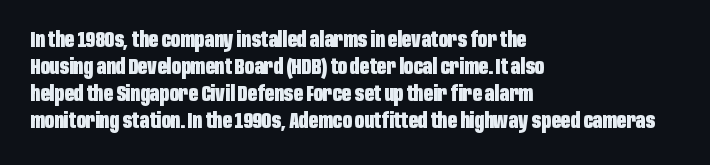
The image shows 21 px bold type, upright; set left-aligned, normal line spacing (1.29x), normal letter spacing, not underlined.
